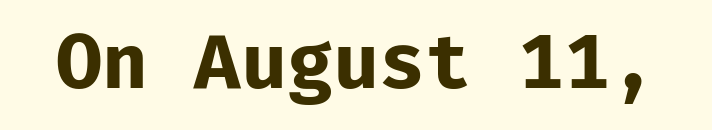
This rendering leaves character spacing at its baseline value. No word sits above an underline. Its strokes are broad and dark, the hallmark of bold type. Does the type have serifs? No, each stem ends abruptly. The type sits square on the baseline with zero lean.
